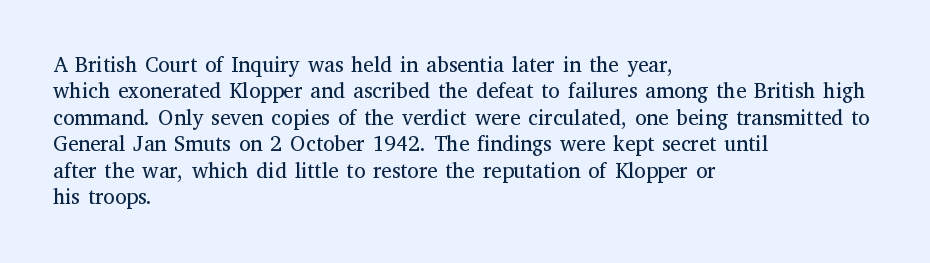
The image shows 21 px text type, upright; set left-aligned, normal line spacing (1.26x), normal letter spacing, not underlined.
